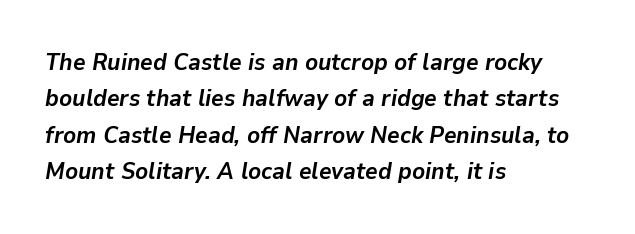
{"italic": "yes", "lean": "right", "slant_degrees": 9, "bold": "yes", "underline": "no", "align": "left", "line_spacing": "normal", "line_spacing_ratio": 1.52, "letter_spacing": "normal", "letter_spacing_em": 0.0, "glyph_px": 24}
